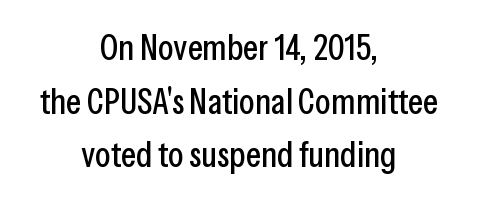
Centered paragraph, ragged on both sides. Between one letter and the next there's only the usual sliver of space. The lettering holds an erect, upright posture throughout. Successive baselines arrive at the customary interval. Descender tails drop into unmarked territory.
